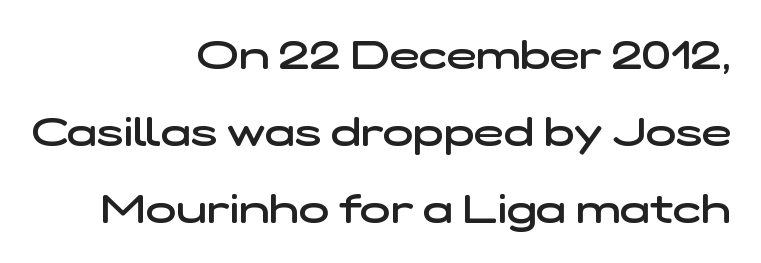
Standard letterfit; no display-style spreading of the glyphs. The vertical gap from one line to the next is large. Short and long lines alike share a common ending point at right. The specimen omits any rule beneath the text block's lines. The passage shown is typed in a proportional face where columns would drift. Firm but not heavy-handed strokes: this text is semibold.
